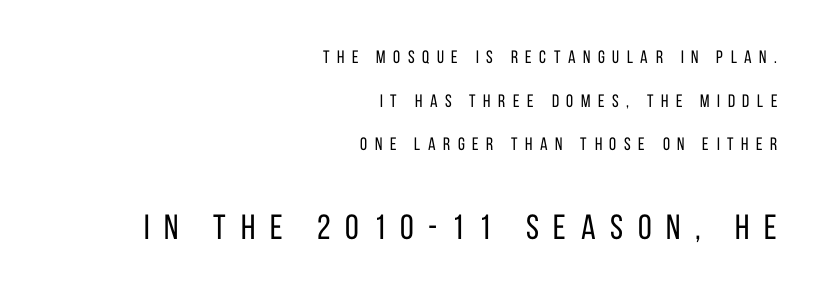
{"serif": "no", "italic": "no", "bold": "no", "weight": "regular", "width": "condensed", "stroke_contrast": "low", "x_height": "large", "monospaced": "no", "underline": "no", "align": "right", "line_spacing": "loose", "line_spacing_ratio": 2.43, "letter_spacing": "wide", "letter_spacing_em": 0.42, "larger_block": "second", "size_ratio": 1.94, "glyph_px": 35}
